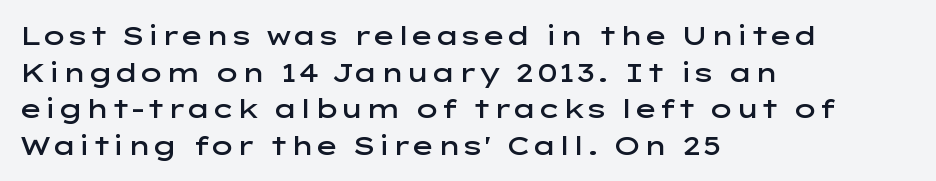
{"italic": "no", "bold": "semi", "underline": "no", "align": "left", "line_spacing": "normal", "line_spacing_ratio": 1.41, "letter_spacing": "normal", "letter_spacing_em": 0.0, "glyph_px": 26}
